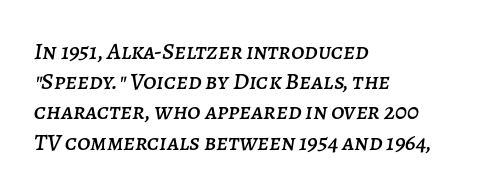
Q: Is the text italic (slanted)? A: Yes, it leans right by about 7 degrees.
Q: Is the text underlined? A: No.
Q: How is the paragraph aligned? A: Left-aligned.
Q: Is the spacing between letters normal or unusually wide? A: Normal.
Q: Is the spacing between lines tight, normal or loose? A: Normal.
